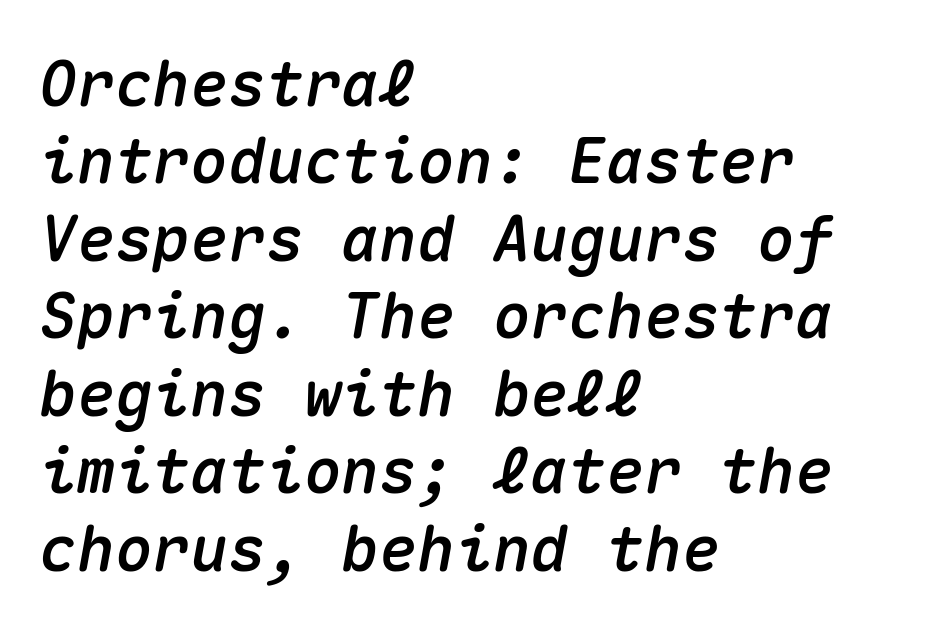
Q: Is the text italic (slanted)? A: Yes, it leans right by about 10 degrees.
Q: Is the text underlined? A: No.
Q: How is the paragraph aligned? A: Left-aligned.
Q: Is the spacing between letters normal or unusually wide? A: Normal.
Q: Width (condensed, normal, or wide)? A: Normal.
Q: Stroke contrast? A: Medium.
Q: x-height? A: Medium.
Q: Monospaced? A: Yes.
